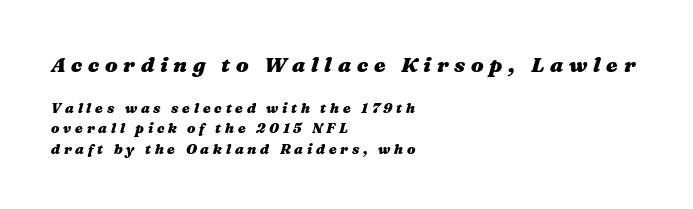
The image shows 21 px bold type, italic (leaning right); set left-aligned, normal line spacing (1.47x), unusually wide letter spacing (+0.27 em), not underlined; the first (top) block is 1.5x larger.
